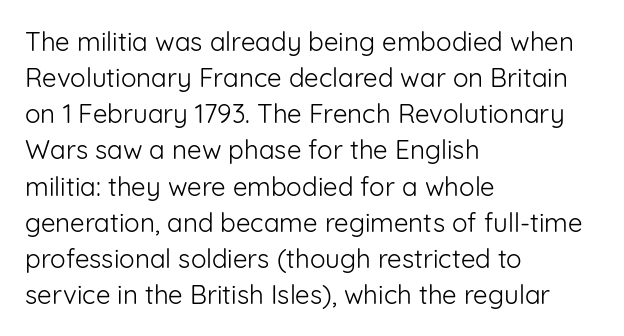
The image shows 26 px text type, upright; set left-aligned, normal line spacing (1.39x), normal letter spacing, not underlined.
